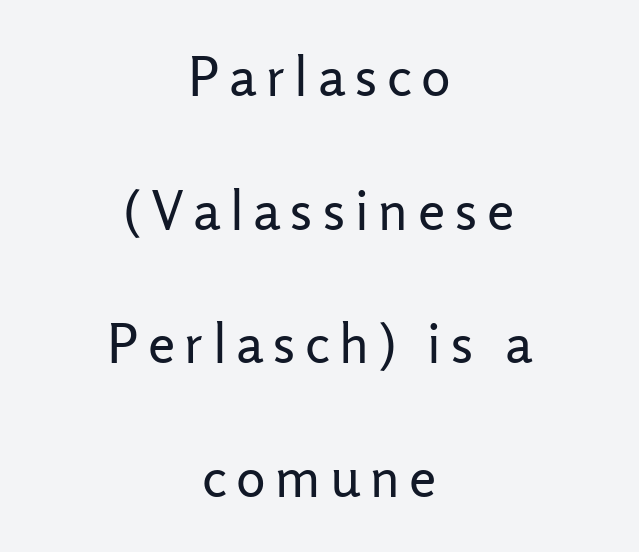
Q: Is the text bold? A: No.
Q: Is the text italic (slanted)? A: No, it is upright.
Q: Is the typeface a serif or a sans-serif typeface? A: Sans-serif.
Q: Is the text underlined? A: No.
Q: How is the paragraph aligned? A: Centered.
Q: Is the spacing between lines tight, normal or loose? A: Loose.
Q: Width (condensed, normal, or wide)? A: Normal.
Q: Stroke contrast? A: Low.
Q: x-height? A: Medium.
Q: Monospaced? A: No.
